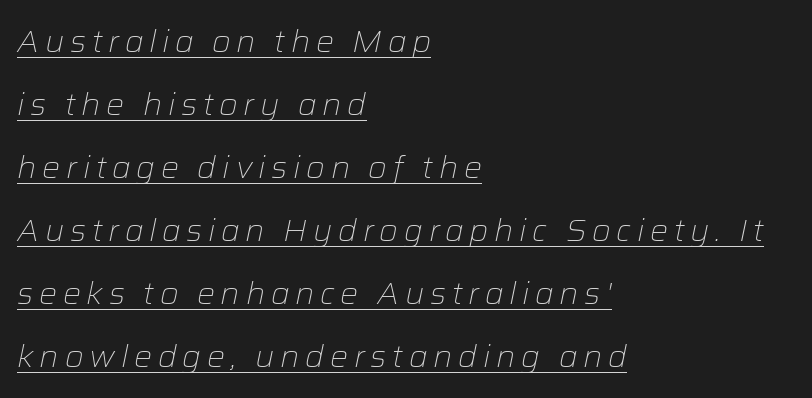
The image shows 30 px light type, italic (leaning right); set left-aligned, loose line spacing (2.1x), underlined; low stroke contrast and a medium x-height.
